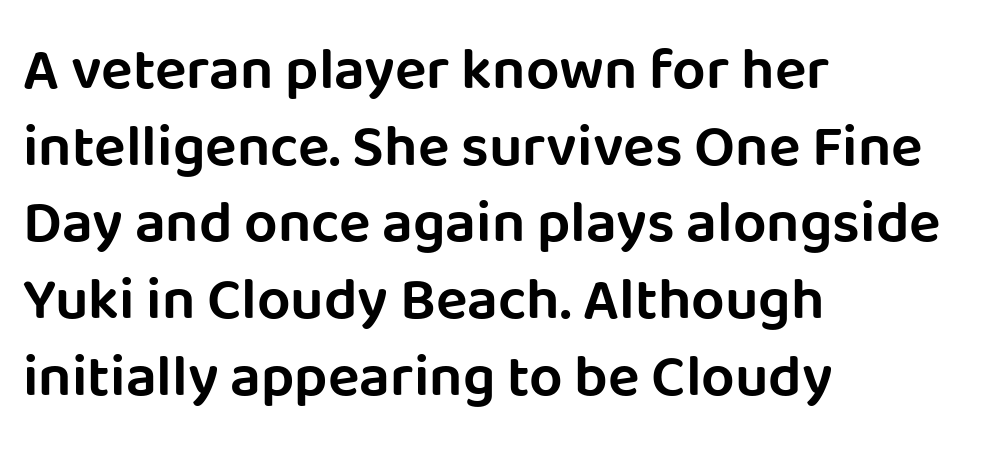
Horizontal alignment here is leftward, the default for most running prose. Default kerning and tracking; the words read as compact shapes. Nothing sits at the stroke ends, so this counts as sans-serif. The face used here is proportionally spaced, like ordinary book or web type.
